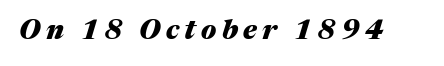
The image shows 27 px bold type, italic (leaning right); set unusually wide letter spacing (+0.2 em), not underlined.
